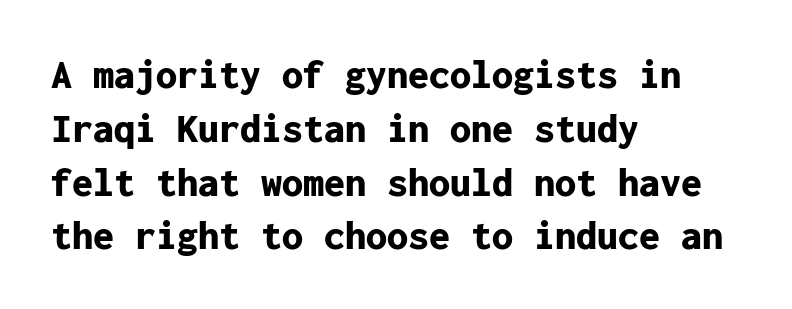
The glyphs have the mass of a bold cut. In CSS terms this would be text-align: left. Think of a typewriter: that constant character pitch is what you see here. The zone under the glyphs is completely vacant. The rendering uses a moderate line-height, typical for paragraphs. Nope, no serifs anywhere on these letters.
